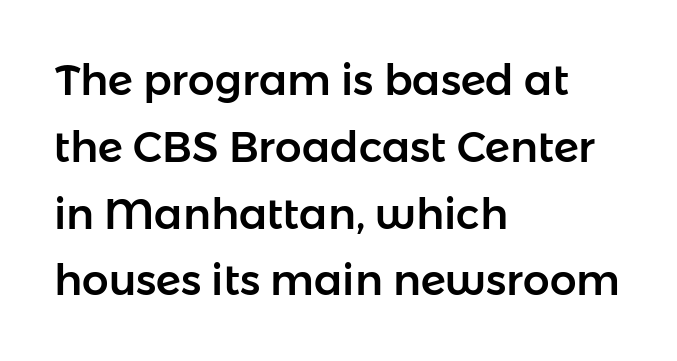
Q: Is the text italic (slanted)? A: No, it is upright.
Q: Is the typeface a serif or a sans-serif typeface? A: Sans-serif.
Q: Is the text underlined? A: No.
Q: How is the paragraph aligned? A: Left-aligned.
Q: Is the spacing between letters normal or unusually wide? A: Normal.
Q: Is the spacing between lines tight, normal or loose? A: Normal.
Q: Width (condensed, normal, or wide)? A: Normal.
Q: Stroke contrast? A: Low.
Q: x-height? A: Medium.
Q: Monospaced? A: No.
